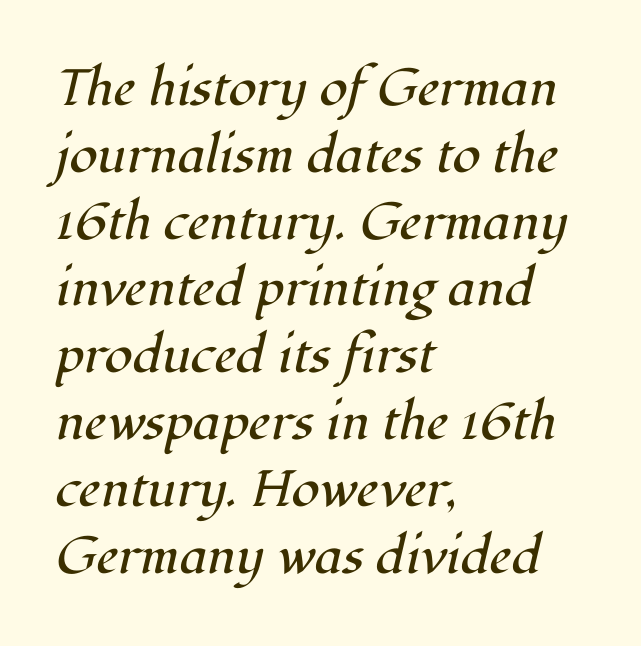
Q: Is the text bold? A: No.
Q: Is the text italic (slanted)? A: Yes, it leans right by about 12 degrees.
Q: Is the typeface a serif or a sans-serif typeface? A: Serif.
Q: Is the text underlined? A: No.
Q: How is the paragraph aligned? A: Left-aligned.
Q: Is the spacing between letters normal or unusually wide? A: Normal.
Q: Is the spacing between lines tight, normal or loose? A: Normal.
Q: Width (condensed, normal, or wide)? A: Normal.
Q: Stroke contrast? A: High.
Q: x-height? A: Medium.
Q: Monospaced? A: No.
